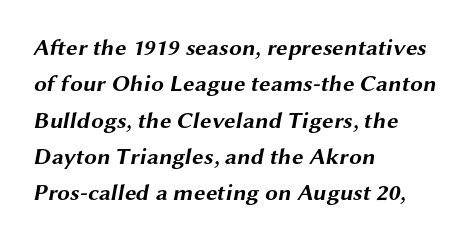
The image shows 23 px bold type; set left-aligned, normal line spacing (1.58x), normal letter spacing, not underlined.
